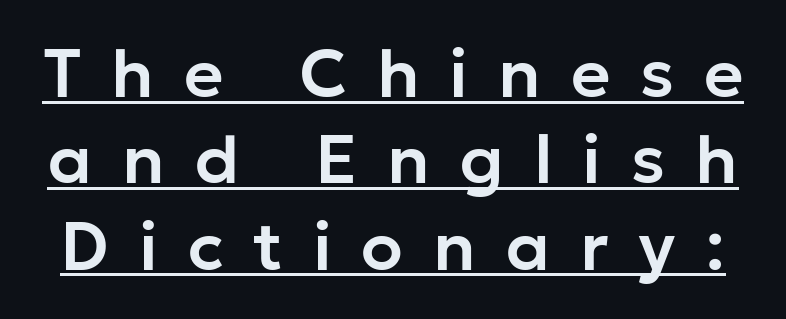
Q: Is the text italic (slanted)? A: No, it is upright.
Q: Is the typeface a serif or a sans-serif typeface? A: Sans-serif.
Q: Is the text underlined? A: Yes.
Q: Is the spacing between letters normal or unusually wide? A: Unusually wide.
Q: Is the spacing between lines tight, normal or loose? A: Normal.
Q: Width (condensed, normal, or wide)? A: Normal.
Q: Stroke contrast? A: Low.
Q: x-height? A: Medium.
Q: Monospaced? A: No.
